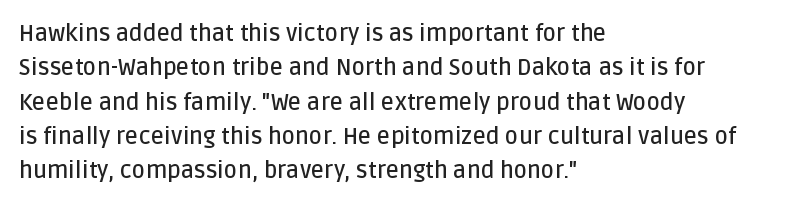
The setting favours the left margin, as ordinary paragraphs usually do. Words float on clear page, feet unadorned. If you measured baseline to baseline, you'd find a middling distance. These words are printed semibold, heavier than regular yet not bold. Does the lettering tilt? It doesn't — this is upright.
